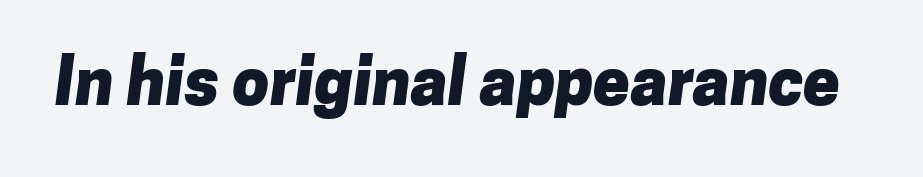
Q: Is the text bold? A: Yes.
Q: Is the typeface a serif or a sans-serif typeface? A: Sans-serif.
Q: Is the text underlined? A: No.
Q: Is the spacing between letters normal or unusually wide? A: Normal.
Q: Width (condensed, normal, or wide)? A: Normal.
Q: Stroke contrast? A: Low.
Q: x-height? A: Medium.
Q: Monospaced? A: No.
